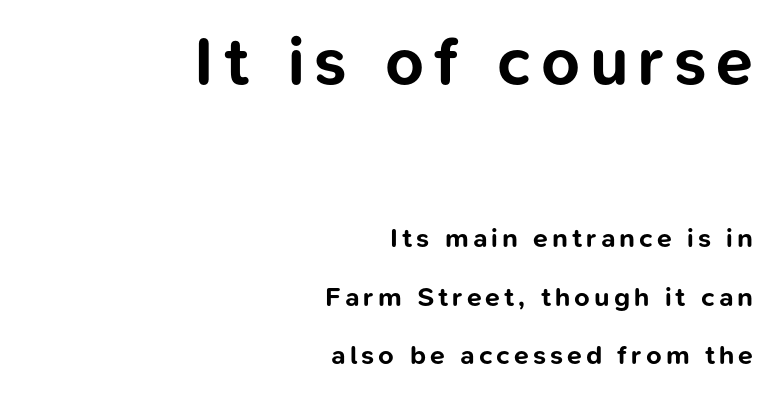
The image shows 67 px bold sans-serif type, upright; set right-aligned, loose line spacing (2.18x), not underlined; the first (top) block is 2.48x larger; low stroke contrast and a medium x-height.
